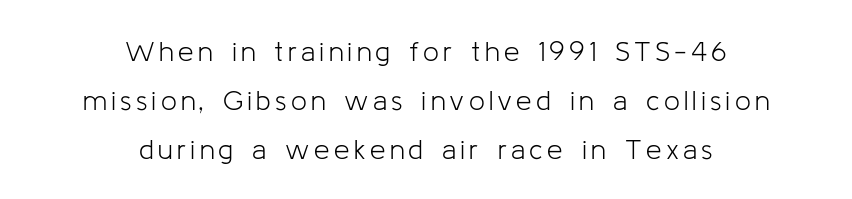
Q: Is the text bold? A: No.
Q: Is the text italic (slanted)? A: No, it is upright.
Q: Is the typeface a serif or a sans-serif typeface? A: Sans-serif.
Q: Is the text underlined? A: No.
Q: How is the paragraph aligned? A: Centered.
Q: Width (condensed, normal, or wide)? A: Normal.
Q: Stroke contrast? A: Low.
Q: x-height? A: Medium.
Q: Monospaced? A: No.
